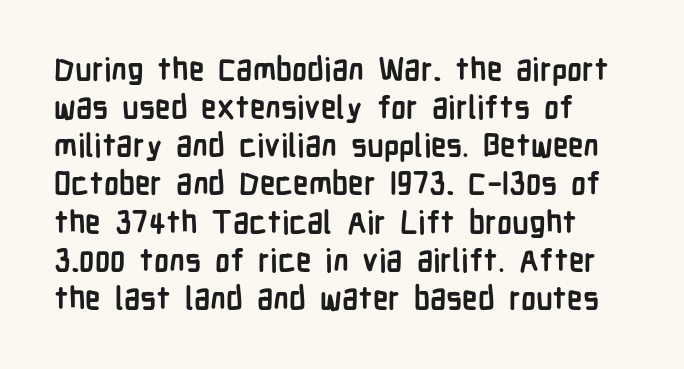
The image shows 31 px semibold, condensed sans-serif type, upright; set line spacing 1.23x, normal letter spacing, not underlined; low stroke contrast and a medium x-height.
